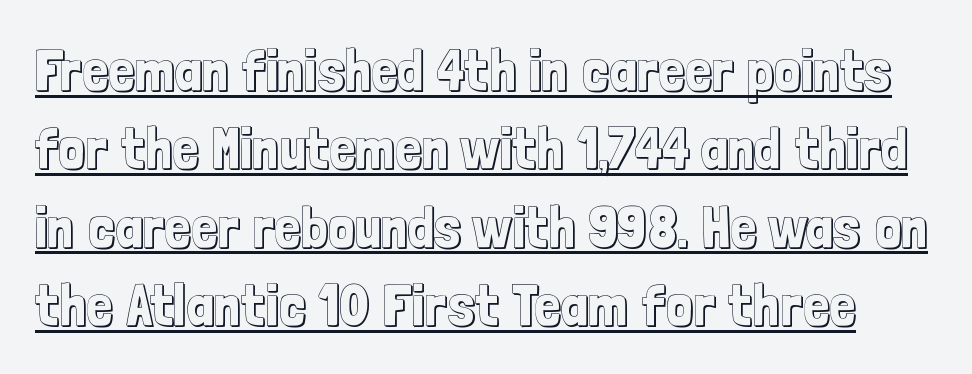
Q: Is the text italic (slanted)? A: No, it is upright.
Q: Is the text underlined? A: Yes.
Q: Is the spacing between letters normal or unusually wide? A: Normal.
Q: Is the spacing between lines tight, normal or loose? A: Normal.
Q: Width (condensed, normal, or wide)? A: Condensed.
Q: x-height? A: Medium.
Q: Monospaced? A: No.
